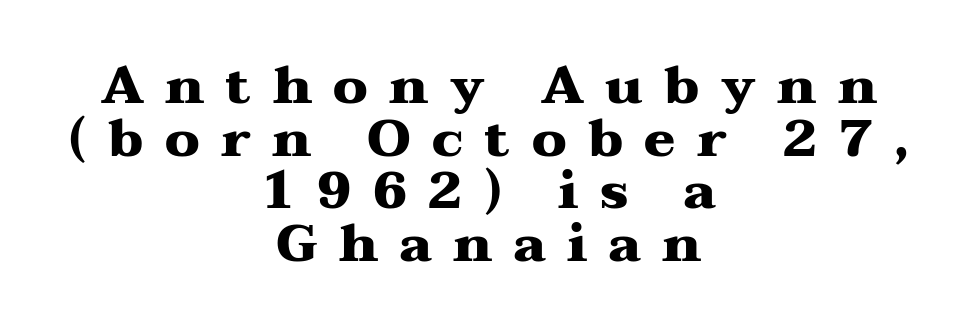
The text was rendered using a seriffed face with decorative stroke endings. The face used here is rendered with a markedly widened letterfit. The specimen omits any rule beneath the text block's lines. Typesetter's note: full bold, strokes at maximum text heaviness. Each letter keeps its own natural width here, so spacing adapts to shape.
